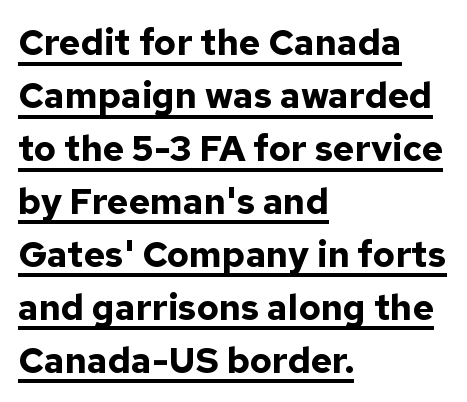
Q: Is the text bold? A: Yes.
Q: Is the text italic (slanted)? A: No, it is upright.
Q: Is the typeface a serif or a sans-serif typeface? A: Sans-serif.
Q: Is the text underlined? A: Yes.
Q: How is the paragraph aligned? A: Left-aligned.
Q: Is the spacing between letters normal or unusually wide? A: Normal.
Q: Is the spacing between lines tight, normal or loose? A: Normal.
Q: Width (condensed, normal, or wide)? A: Normal.
Q: Stroke contrast? A: Low.
Q: x-height? A: Medium.
Q: Monospaced? A: No.
